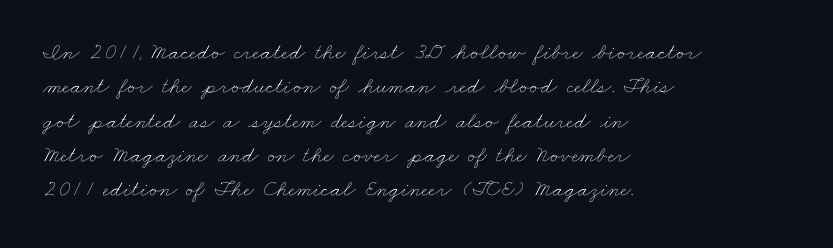
Q: Is the text bold? A: No.
Q: Is the text underlined? A: No.
Q: How is the paragraph aligned? A: Left-aligned.
Q: Is the spacing between letters normal or unusually wide? A: Normal.
Q: Is the spacing between lines tight, normal or loose? A: Normal.
